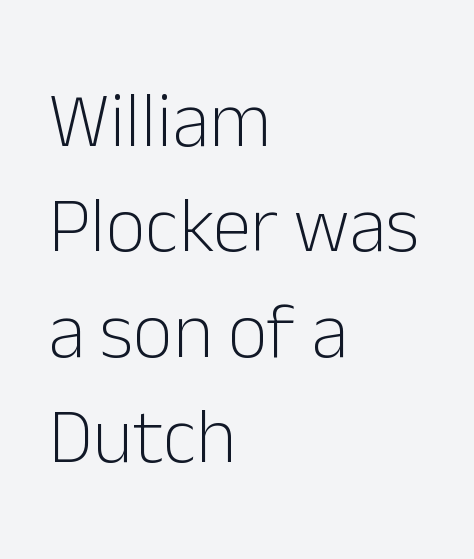
{"serif": "no", "italic": "no", "bold": "no", "weight": "light", "width": "normal", "stroke_contrast": "low", "x_height": "medium", "monospaced": "no", "underline": "no", "align": "left", "line_spacing": "normal", "line_spacing_ratio": 1.35, "letter_spacing": "normal", "letter_spacing_em": 0.0, "glyph_px": 78}
